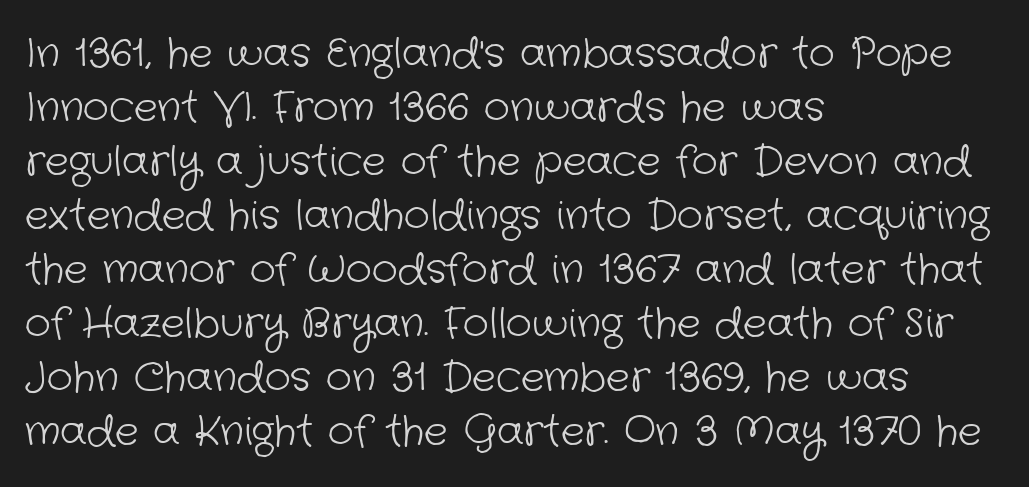
{"serif": "no", "bold": "no", "weight": "light", "width": "normal", "stroke_contrast": "low", "x_height": "medium", "monospaced": "no", "underline": "no", "align": "left", "line_spacing": "normal", "line_spacing_ratio": 1.35, "letter_spacing": "normal", "letter_spacing_em": 0.0, "glyph_px": 40}
